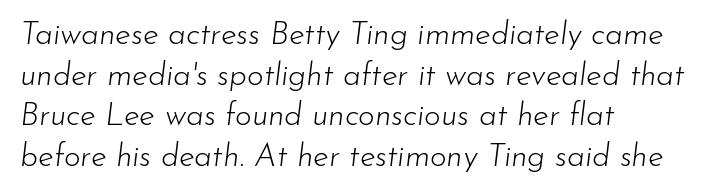
Words float on clear page, feet unadorned. Stroke mass is kept to a normal reading level or below. The letters sit at their default tracking, neither squeezed nor spread. Spacing verdict: proportional, widths tailored to each character.
